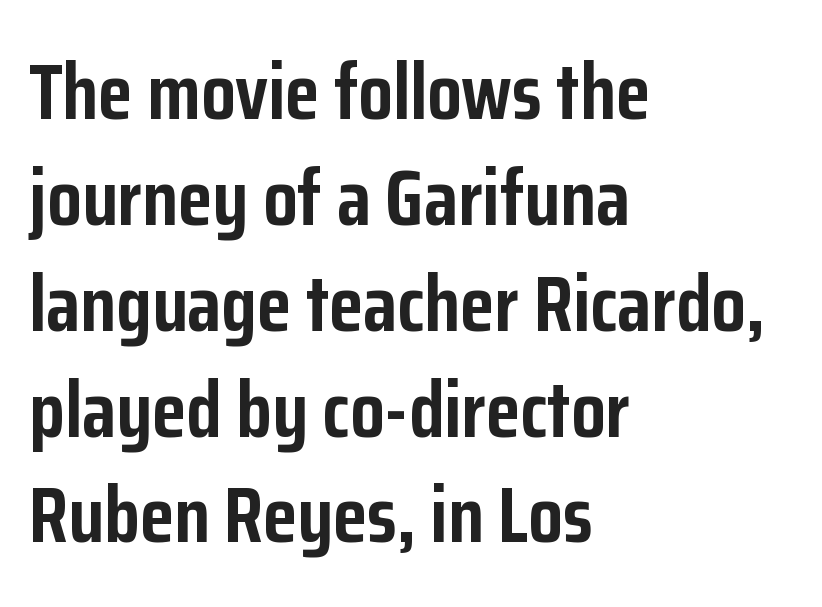
The image shows 79 px semibold, condensed sans-serif type, upright; set left-aligned, normal line spacing (1.34x), normal letter spacing, not underlined; low stroke contrast and a medium x-height.
